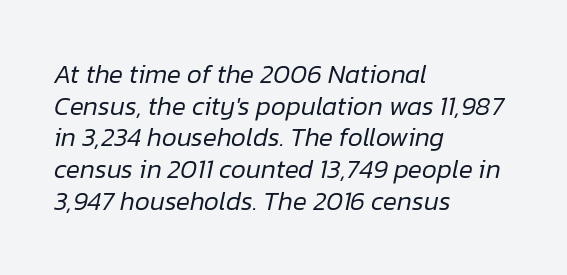
The image shows 26 px text type, italic (leaning right); set left-aligned, line spacing 1.22x, normal letter spacing, not underlined.
